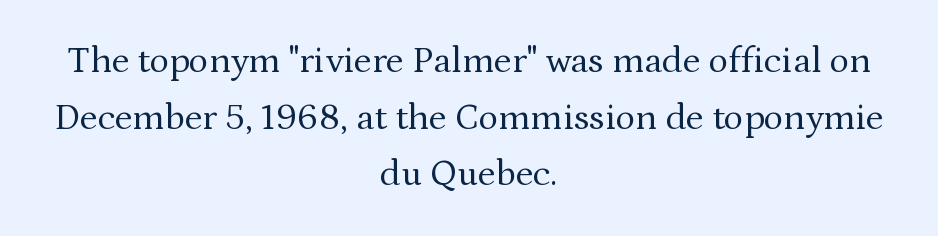
The image shows 37 px regular-weight serif type, upright; set centered, normal line spacing (1.53x), normal letter spacing, not underlined; medium stroke contrast and a medium x-height.
